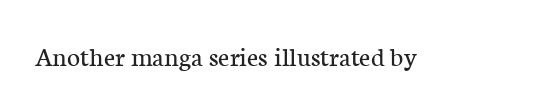
Q: Is the text bold? A: No.
Q: Is the text italic (slanted)? A: No, it is upright.
Q: Is the typeface a serif or a sans-serif typeface? A: Serif.
Q: Is the text underlined? A: No.
Q: Is the spacing between letters normal or unusually wide? A: Normal.
Q: Width (condensed, normal, or wide)? A: Normal.
Q: Stroke contrast? A: Low.
Q: x-height? A: Medium.
Q: Monospaced? A: No.
